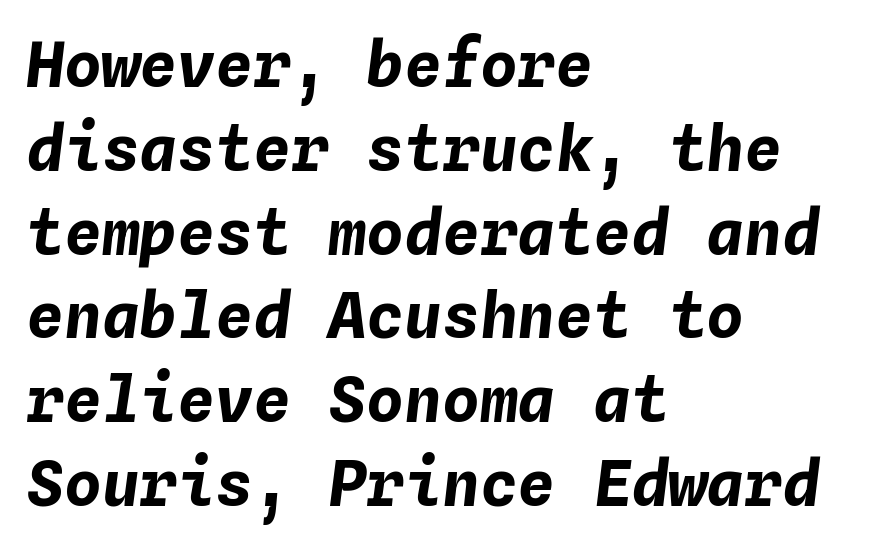
Q: Is the text bold? A: Yes.
Q: Is the text italic (slanted)? A: Yes, it leans right by about 4 degrees.
Q: Is the text underlined? A: No.
Q: How is the paragraph aligned? A: Left-aligned.
Q: Is the spacing between letters normal or unusually wide? A: Normal.
Q: Is the spacing between lines tight, normal or loose? A: Normal.
Q: Width (condensed, normal, or wide)? A: Normal.
Q: Stroke contrast? A: Low.
Q: x-height? A: Medium.
Q: Monospaced? A: Yes.
